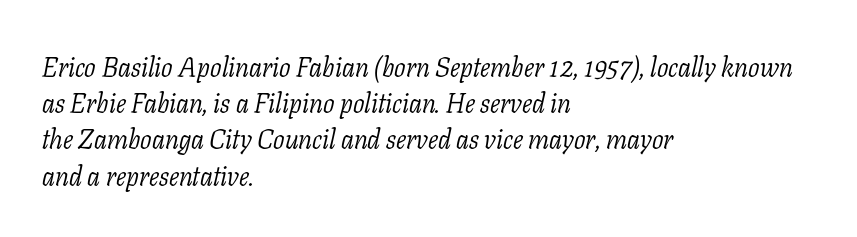
Q: Is the text bold? A: No.
Q: Is the text italic (slanted)? A: Yes, it leans right by about 11 degrees.
Q: Is the text underlined? A: No.
Q: How is the paragraph aligned? A: Left-aligned.
Q: Is the spacing between letters normal or unusually wide? A: Normal.
Q: Is the spacing between lines tight, normal or loose? A: Normal.
